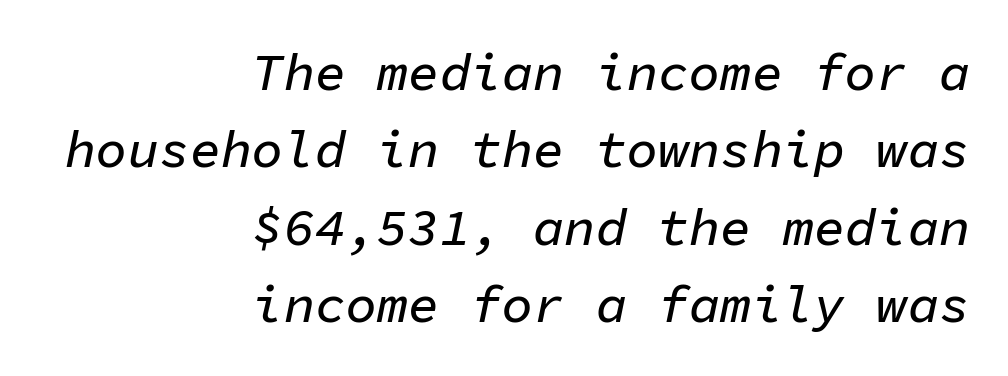
The image shows 52 px text type, italic (leaning right), monospaced; set right-aligned, normal line spacing (1.49x), normal letter spacing, not underlined; low stroke contrast and a medium x-height.
